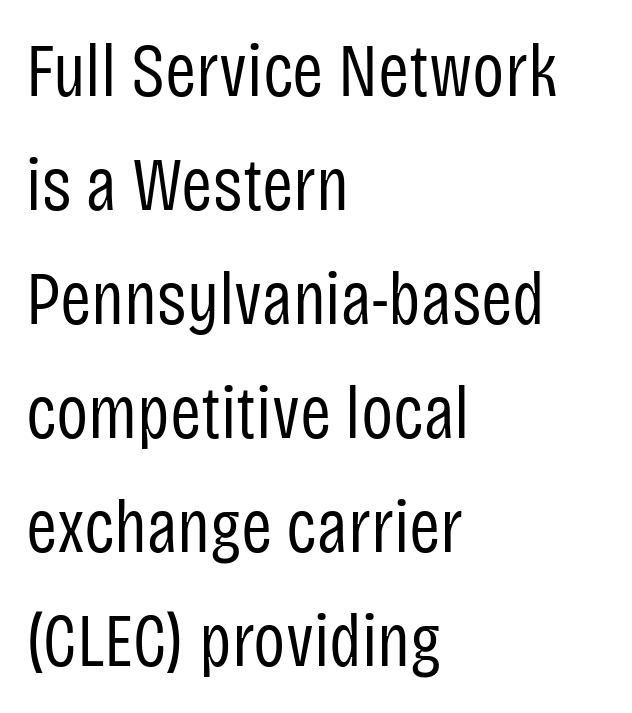
{"serif": "no", "italic": "no", "bold": "no", "weight": "regular", "width": "condensed", "stroke_contrast": "low", "x_height": "large", "monospaced": "no", "underline": "no", "align": "left", "line_spacing": "normal", "line_spacing_ratio": 1.52, "letter_spacing": "normal", "letter_spacing_em": 0.0, "glyph_px": 75}
